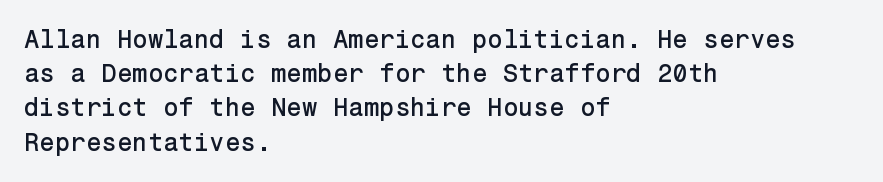
The image shows 25 px text type, upright; set left-aligned, normal line spacing (1.37x), normal letter spacing, not underlined.
